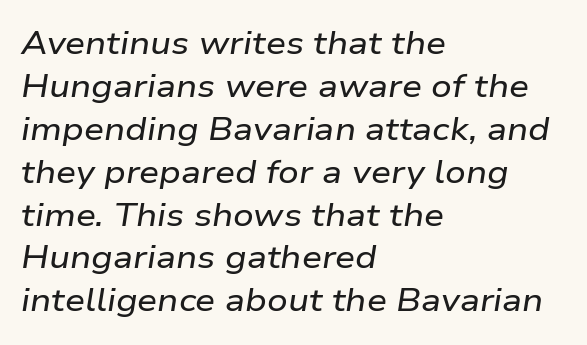
{"italic": "yes", "lean": "right", "slant_degrees": 9, "width": "wide", "stroke_contrast": "low", "x_height": "medium", "monospaced": "no", "underline": "no", "align": "left", "line_spacing": "normal", "line_spacing_ratio": 1.34, "letter_spacing": "normal", "letter_spacing_em": 0.0, "glyph_px": 32}
